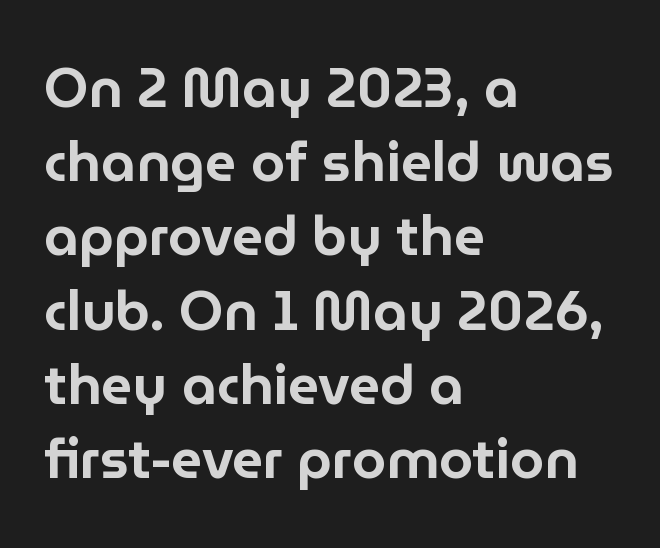
{"serif": "no", "italic": "no", "width": "normal", "stroke_contrast": "low", "x_height": "medium", "monospaced": "no", "underline": "no", "align": "left", "line_spacing": "normal", "line_spacing_ratio": 1.35, "letter_spacing": "normal", "letter_spacing_em": 0.0, "glyph_px": 55}
